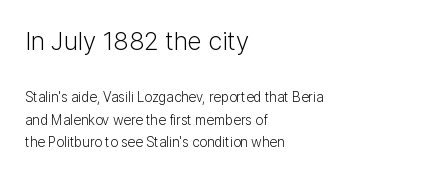
The glyphs are unaccompanied by any horizontal stroke below them. The paragraph shown leans on its left margin. This sample uses an upright cut, with every glyph sitting square on the baseline. The vertical gap from one line to the next is medium. Block one is the big one; block two sits smaller underneath. The typeface has the unassuming heft of standard copy or less.
